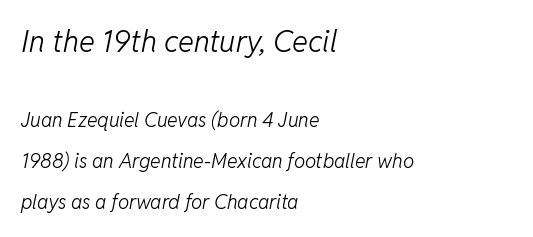
The image shows 30 px light type, italic (leaning right); set left-aligned, loose line spacing (2.05x), normal letter spacing, not underlined; the first (top) block is 1.5x larger; low stroke contrast and a medium x-height.
